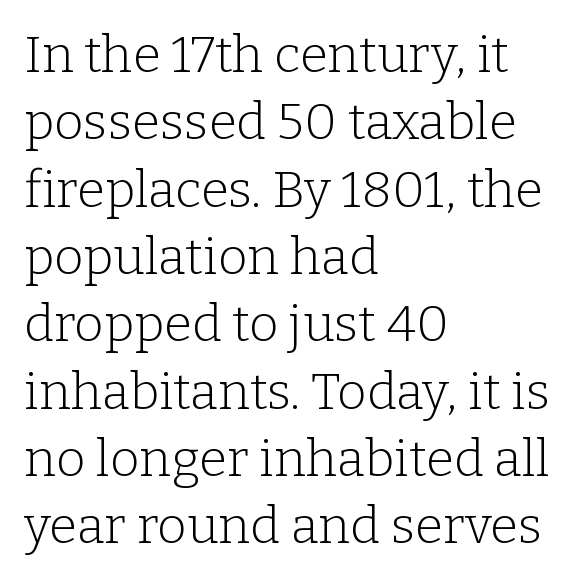
Q: Is the text bold? A: No.
Q: Is the text italic (slanted)? A: No, it is upright.
Q: Is the typeface a serif or a sans-serif typeface? A: Serif.
Q: Is the text underlined? A: No.
Q: How is the paragraph aligned? A: Left-aligned.
Q: Is the spacing between letters normal or unusually wide? A: Normal.
Q: Is the spacing between lines tight, normal or loose? A: Normal.
Q: Width (condensed, normal, or wide)? A: Normal.
Q: Stroke contrast? A: Low.
Q: x-height? A: Medium.
Q: Monospaced? A: No.
